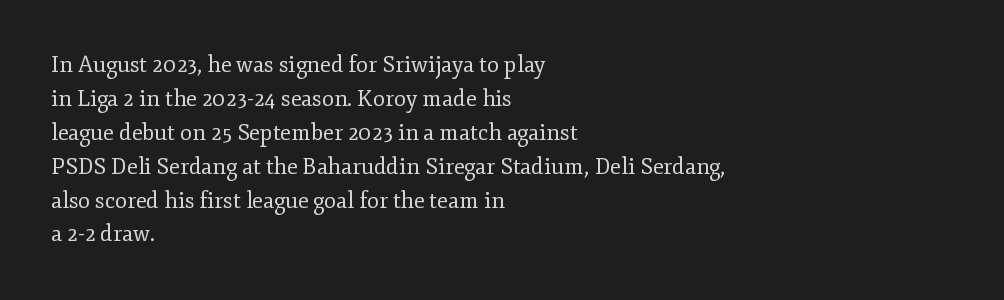
{"italic": "no", "bold": "no", "underline": "no", "align": "left", "line_spacing": "normal", "line_spacing_ratio": 1.54, "letter_spacing": "normal", "letter_spacing_em": 0.0, "glyph_px": 22}
